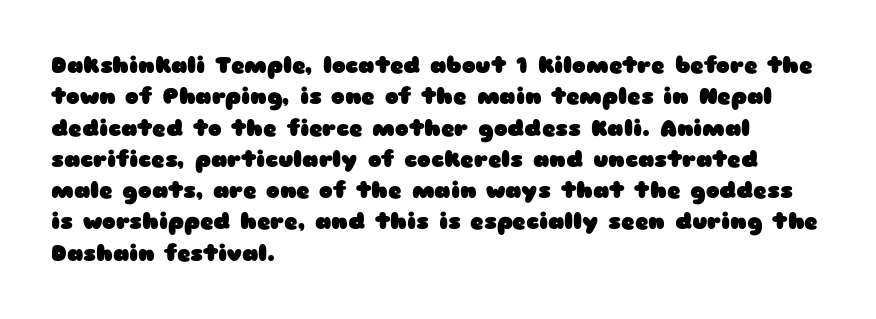
The image shows 23 px bold type, upright; set left-aligned, normal line spacing (1.36x), normal letter spacing, not underlined.
